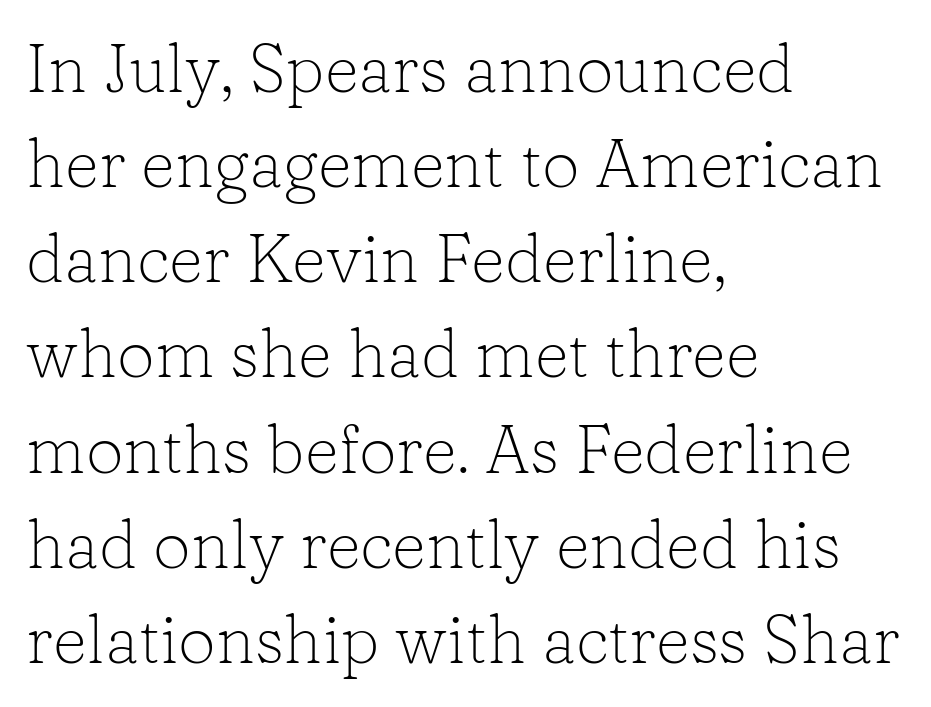
{"serif": "yes", "italic": "no", "bold": "no", "weight": "light", "width": "normal", "stroke_contrast": "low", "x_height": "medium", "monospaced": "no", "underline": "no", "align": "left", "line_spacing": "normal", "line_spacing_ratio": 1.42, "letter_spacing": "normal", "letter_spacing_em": 0.0, "glyph_px": 67}
